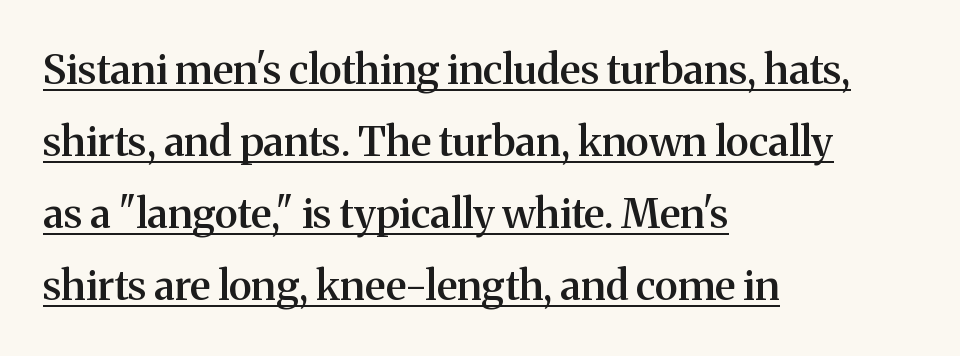
The image shows 41 px semibold serif type, upright; set left-aligned, line spacing 1.76x, normal letter spacing, underlined; medium stroke contrast and a medium x-height.
